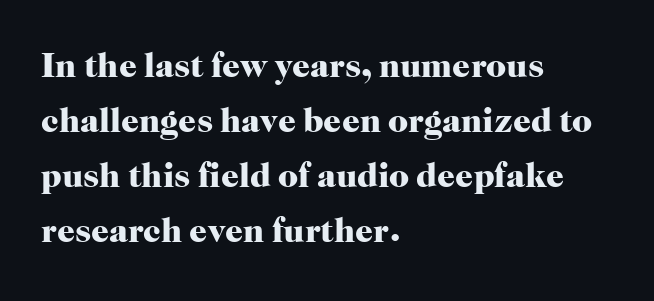
The image shows 35 px heavy serif type, upright; set left-aligned, normal line spacing (1.57x), normal letter spacing, not underlined; high stroke contrast and a medium x-height.
